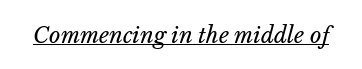
Glyph-to-glyph distance matches everyday printed text. Bold? No — there's no thickening of the strokes. Looking at the ascenders, they clearly lean. The string is rendered with underlining switched on.
